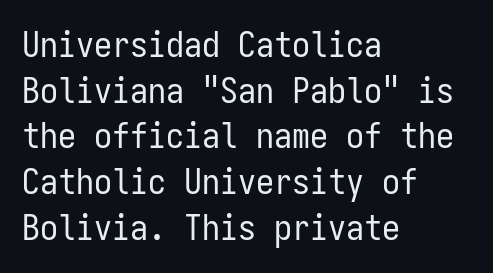
{"serif": "no", "italic": "no", "bold": "no", "weight": "regular", "width": "condensed", "stroke_contrast": "low", "x_height": "medium", "monospaced": "yes", "underline": "no", "align": "left", "line_spacing": "normal", "line_spacing_ratio": 1.27, "letter_spacing": "normal", "letter_spacing_em": 0.0, "glyph_px": 36}
